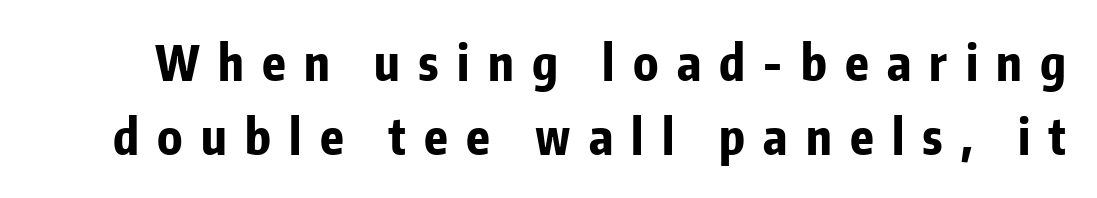
Strokes here are thick enough to call this a true bold. The leading is moderate, giving the passage an even texture. Classification — sans serif. In terms of letterspacing, this is a distinctly airy, spread setting. You could not count columns in this text — the font is proportionally spaced.
